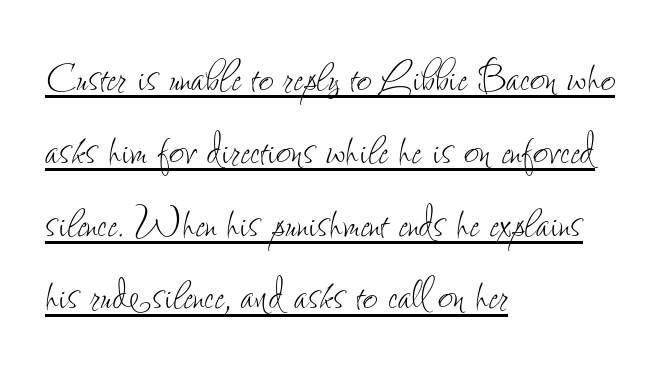
Horizontal alignment here is leftward, the default for most running prose. No letter is thick-stroked: the sample isn't bold. Each new line begins a customary step beneath the previous one.
